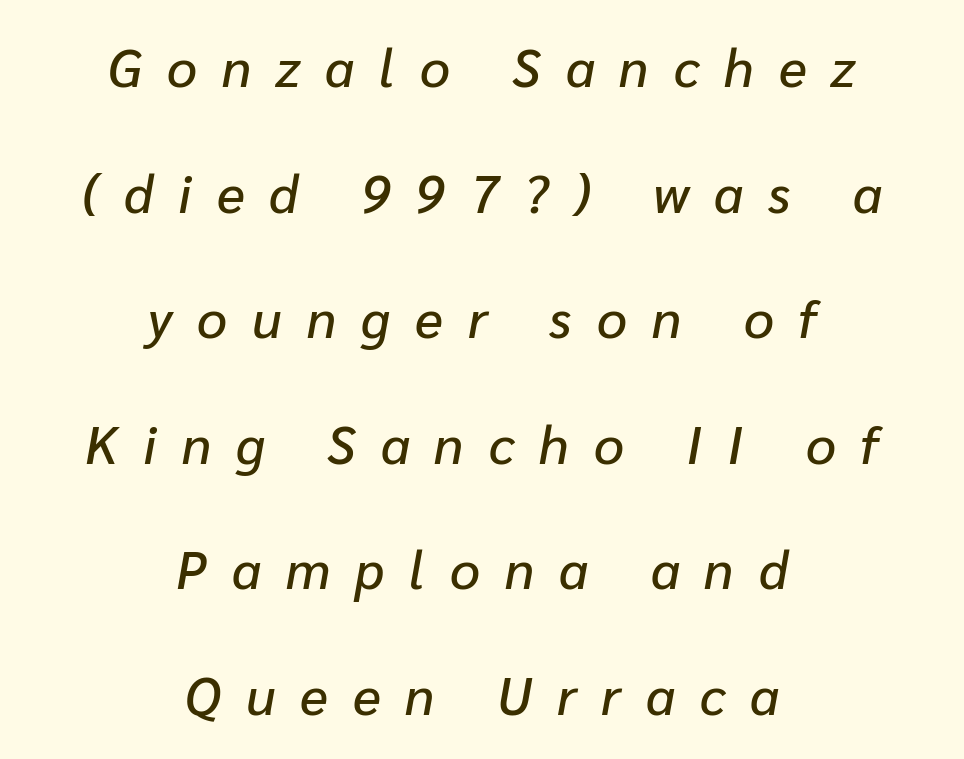
Q: Is the text italic (slanted)? A: Yes, it leans right by about 10 degrees.
Q: Is the text underlined? A: No.
Q: How is the paragraph aligned? A: Centered.
Q: Is the spacing between letters normal or unusually wide? A: Unusually wide.
Q: Is the spacing between lines tight, normal or loose? A: Loose.
Q: Width (condensed, normal, or wide)? A: Normal.
Q: Stroke contrast? A: Low.
Q: x-height? A: Medium.
Q: Monospaced? A: No.
